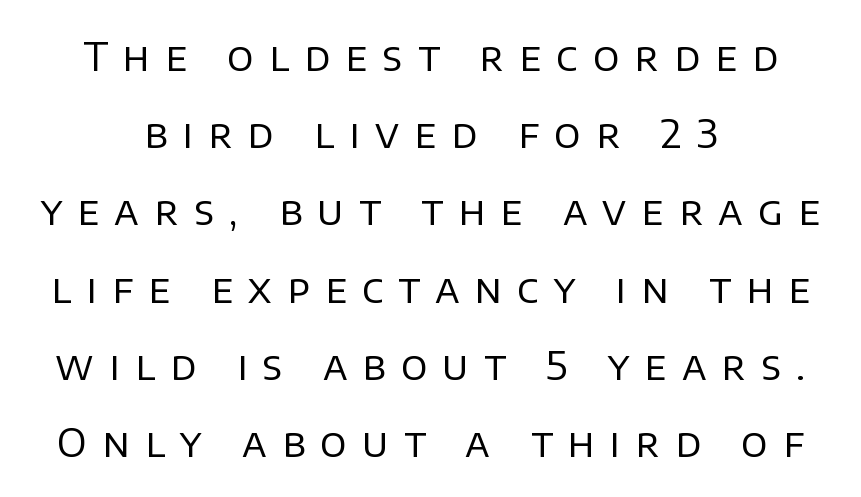
Honestly, the rows look like they've been pulled way apart. The space beneath each line is pristine and unruled. Character widths vary here, with narrow letters taking less room than wide ones. Alignment: centered. The passage shown has open, widely tracked lettering throughout.
